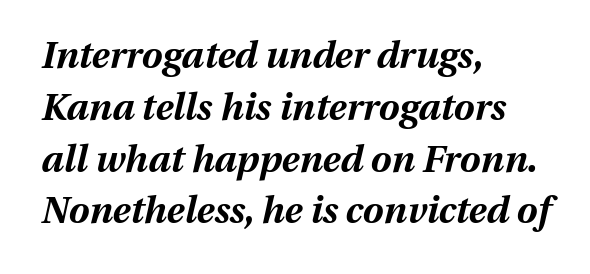
Underlining? Definitely not there. A dark, heavy texture on the line: the type is bold. There's an unmistakable incline to the writing here. The paragraph shown leans on its left margin.
